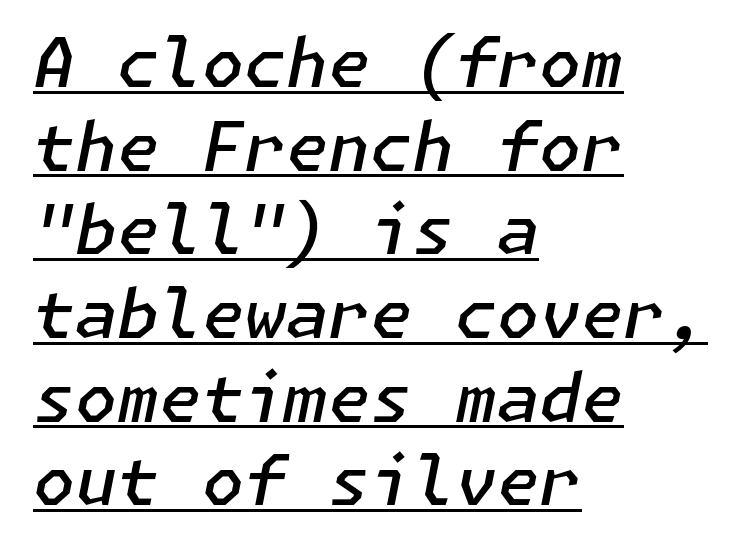
A semibold gives these letters moderate extra thickness, short of bold. An italicized treatment has been applied to the whole sample. Underline: present. The typesetter chose a ragged-right arrangement here. Honestly, the letter spacing is just normal — you wouldn't notice it.
